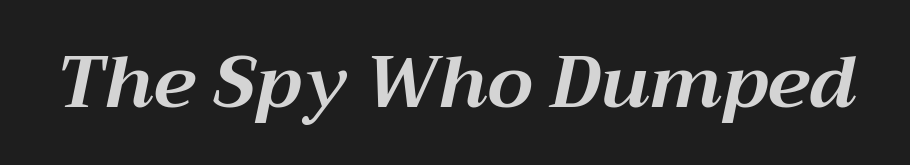
{"italic": "yes", "lean": "right", "slant_degrees": 12, "bold": "yes", "weight": "bold", "width": "normal", "stroke_contrast": "medium", "x_height": "medium", "monospaced": "no", "underline": "no", "letter_spacing": "normal", "letter_spacing_em": 0.0, "glyph_px": 73}
